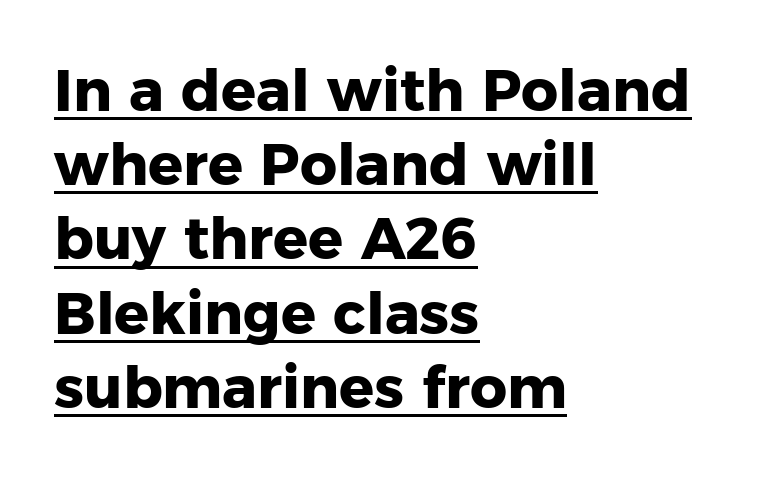
{"serif": "no", "italic": "no", "bold": "yes", "weight": "heavy", "width": "normal", "stroke_contrast": "low", "x_height": "medium", "monospaced": "no", "underline": "yes", "align": "left", "line_spacing": "normal", "line_spacing_ratio": 1.28, "letter_spacing": "normal", "letter_spacing_em": 0.0, "glyph_px": 58}
